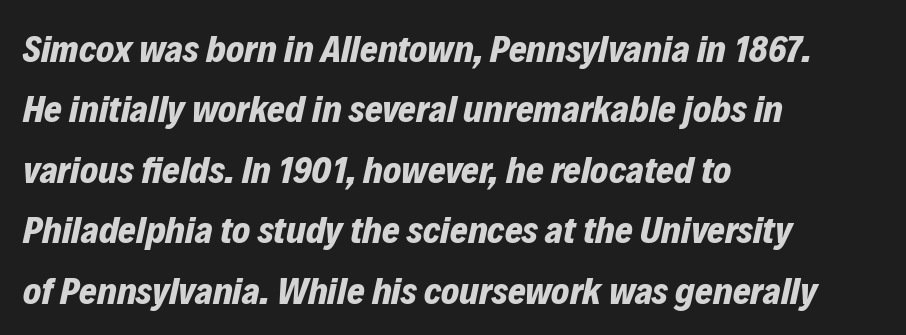
{"italic": "yes", "lean": "right", "slant_degrees": 12, "bold": "yes", "weight": "bold", "width": "normal", "stroke_contrast": "low", "x_height": "medium", "monospaced": "no", "underline": "no", "align": "left", "line_spacing": "normal", "line_spacing_ratio": 1.59, "letter_spacing": "normal", "letter_spacing_em": 0.0, "glyph_px": 38}
